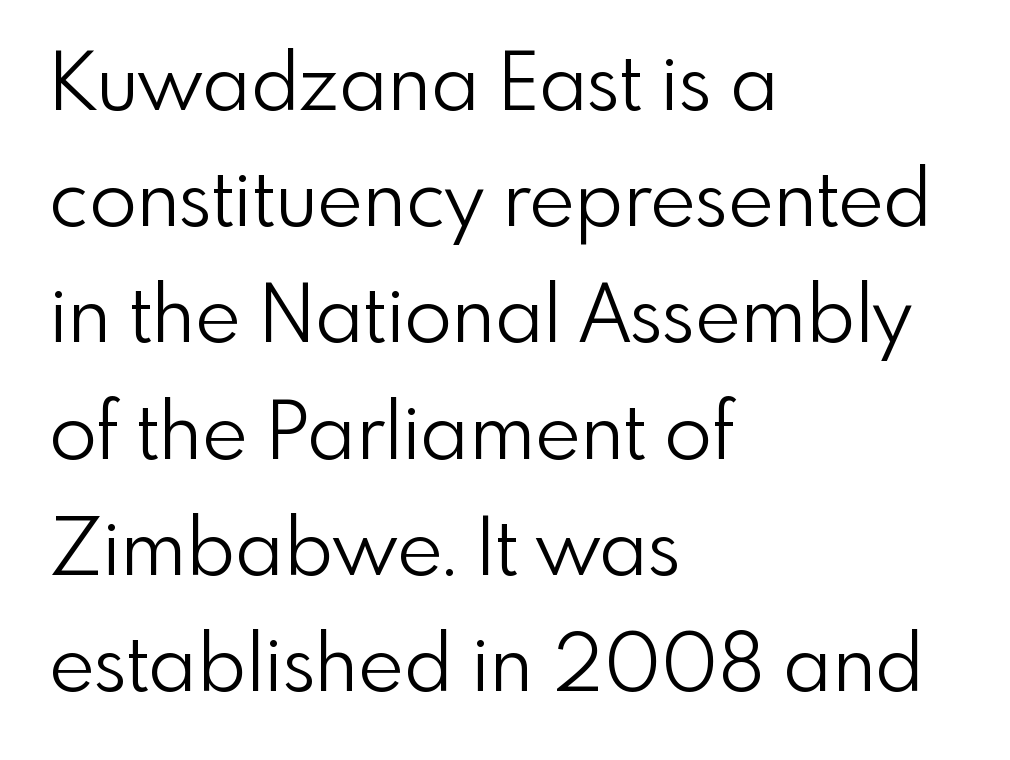
The axis of the letterforms is exactly vertical. Default kerning and tracking; the words read as compact shapes. A classic flush-left, rag-right setting is used for this passage. Unbolded letterforms with no extra heft.
